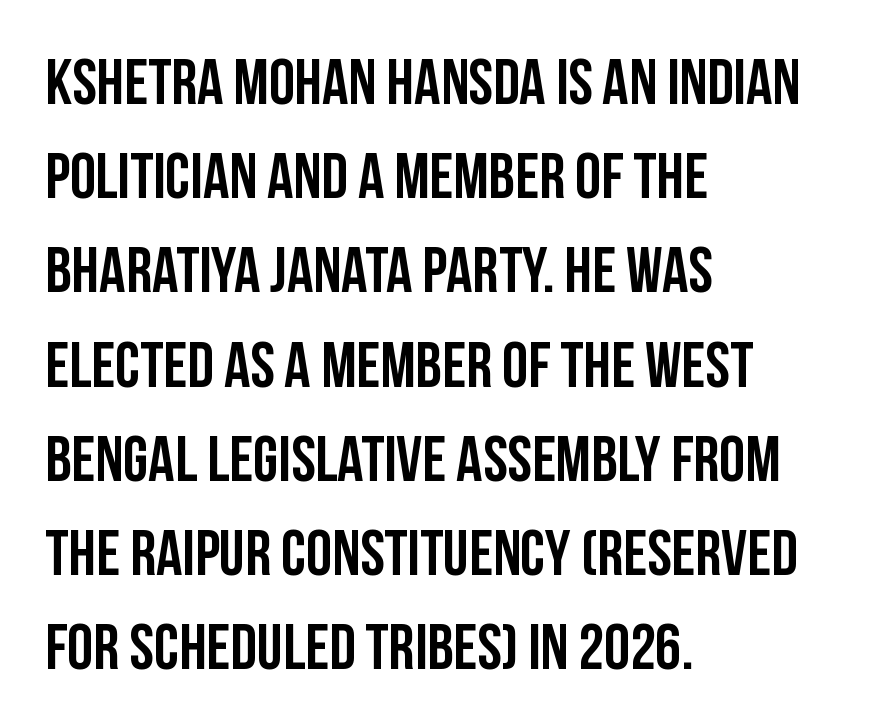
Notice how the stems are strictly vertical — no italics here. Words appear dense and cohesive because spacing is normal. Baseline-to-baseline distance is the conventional proportion of letter height. The letters advance in unequal steps, a hallmark of proportional type.
